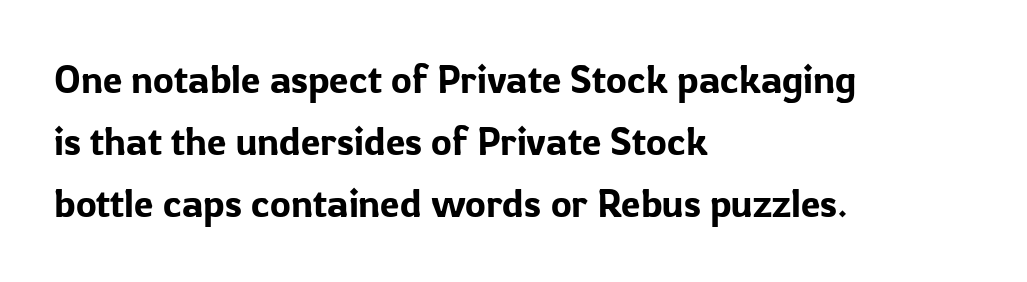
The gaps between neighbouring characters are ordinary and unremarkable. The lines in this sample share a left origin and differ only in where they stop. You could not count columns in this text — the font is proportionally spaced. The space between consecutive lines is moderate. Descenders are the only things crossing below the line. The lettering holds an erect, upright posture throughout.
